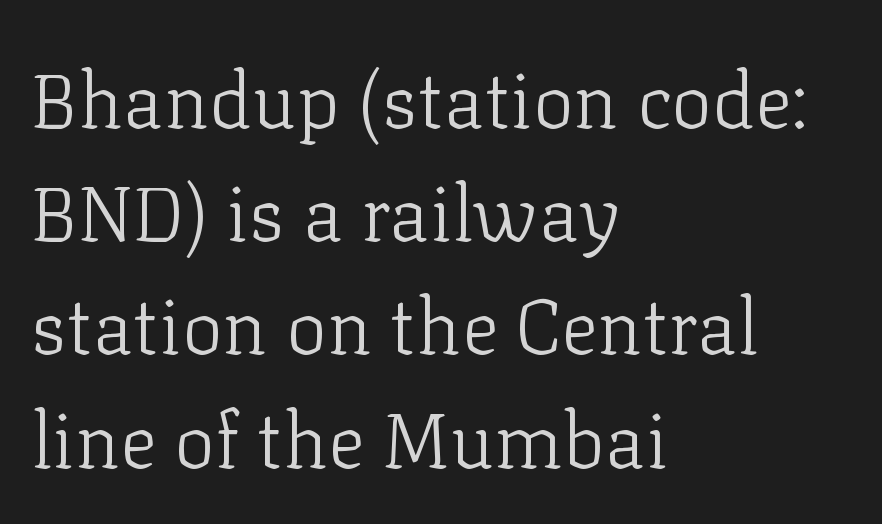
Q: Is the text bold? A: No.
Q: Is the text italic (slanted)? A: No, it is upright.
Q: Is the typeface a serif or a sans-serif typeface? A: Serif.
Q: Is the text underlined? A: No.
Q: How is the paragraph aligned? A: Left-aligned.
Q: Is the spacing between letters normal or unusually wide? A: Normal.
Q: Is the spacing between lines tight, normal or loose? A: Normal.
Q: Width (condensed, normal, or wide)? A: Normal.
Q: Stroke contrast? A: Low.
Q: x-height? A: Medium.
Q: Monospaced? A: No.
